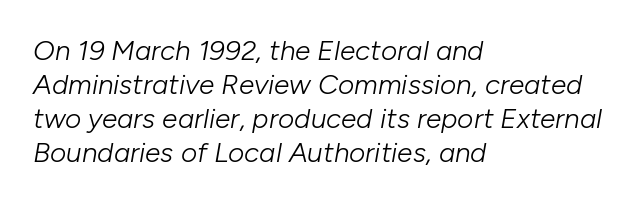
Q: Is the text bold? A: No.
Q: Is the text italic (slanted)? A: Yes, it leans right by about 10 degrees.
Q: Is the text underlined? A: No.
Q: How is the paragraph aligned? A: Left-aligned.
Q: Is the spacing between letters normal or unusually wide? A: Normal.
Q: Width (condensed, normal, or wide)? A: Normal.
Q: Stroke contrast? A: Low.
Q: x-height? A: Medium.
Q: Monospaced? A: No.
